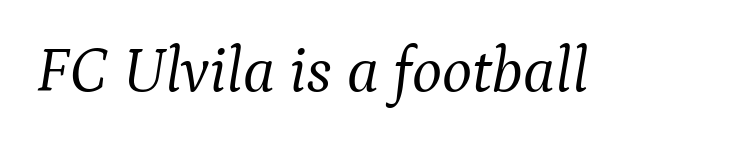
A typesetter would call this proportional, since set widths differ per character. Underline: absent. Words appear dense and cohesive because spacing is normal. In terms of letterform style, serifs are clearly present.
